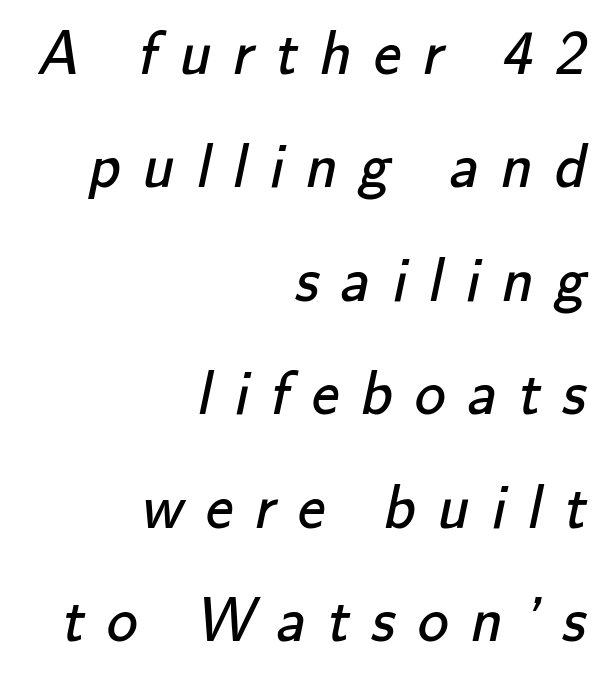
Q: Is the text bold? A: No.
Q: Is the typeface a serif or a sans-serif typeface? A: Sans-serif.
Q: Is the text underlined? A: No.
Q: How is the paragraph aligned? A: Right-aligned.
Q: Is the spacing between letters normal or unusually wide? A: Unusually wide.
Q: Width (condensed, normal, or wide)? A: Normal.
Q: Stroke contrast? A: Low.
Q: x-height? A: Small.
Q: Monospaced? A: No.
